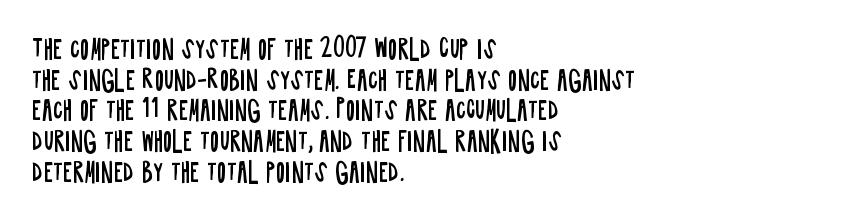
Q: Is the text bold? A: No.
Q: Is the text italic (slanted)? A: No, it is upright.
Q: Is the text underlined? A: No.
Q: How is the paragraph aligned? A: Left-aligned.
Q: Is the spacing between letters normal or unusually wide? A: Normal.
